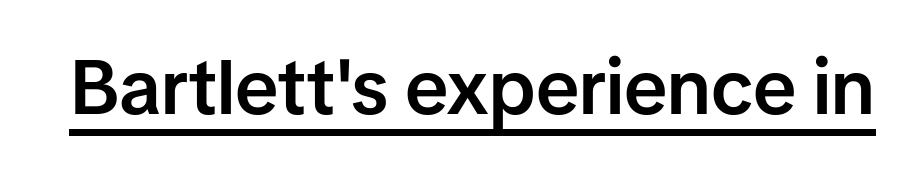
Q: Is the text bold? A: Semi-bold.
Q: Is the text italic (slanted)? A: No, it is upright.
Q: Is the typeface a serif or a sans-serif typeface? A: Sans-serif.
Q: Is the text underlined? A: Yes.
Q: Is the spacing between letters normal or unusually wide? A: Normal.
Q: Width (condensed, normal, or wide)? A: Normal.
Q: Stroke contrast? A: Low.
Q: x-height? A: Medium.
Q: Monospaced? A: No.
